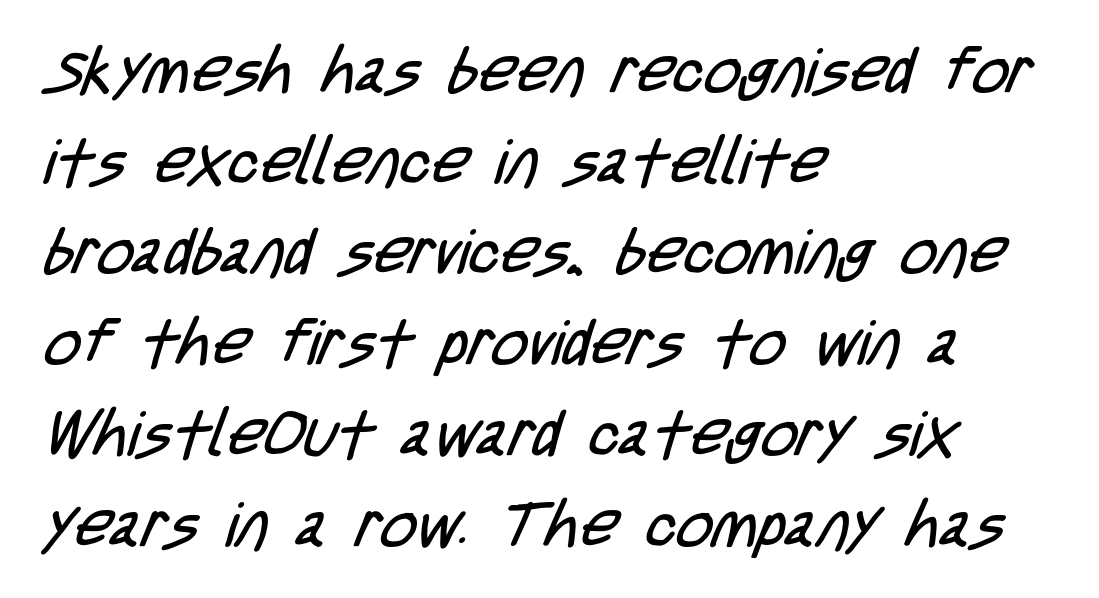
Q: Is the text bold? A: No.
Q: Is the typeface a serif or a sans-serif typeface? A: Sans-serif.
Q: Is the text underlined? A: No.
Q: How is the paragraph aligned? A: Left-aligned.
Q: Is the spacing between letters normal or unusually wide? A: Normal.
Q: Is the spacing between lines tight, normal or loose? A: Normal.
Q: Width (condensed, normal, or wide)? A: Condensed.
Q: Stroke contrast? A: Low.
Q: x-height? A: Large.
Q: Monospaced? A: No.
